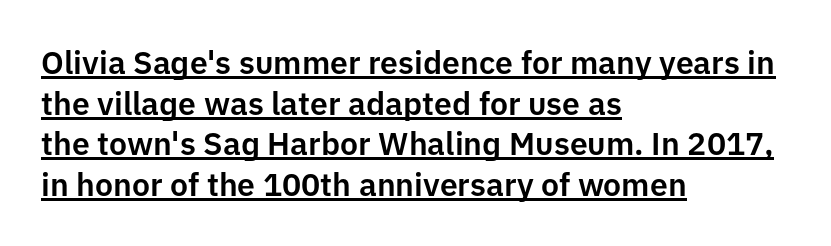
The image shows 32 px sans-serif type, upright; set left-aligned, normal line spacing (1.27x), normal letter spacing, underlined; low stroke contrast and a medium x-height.
